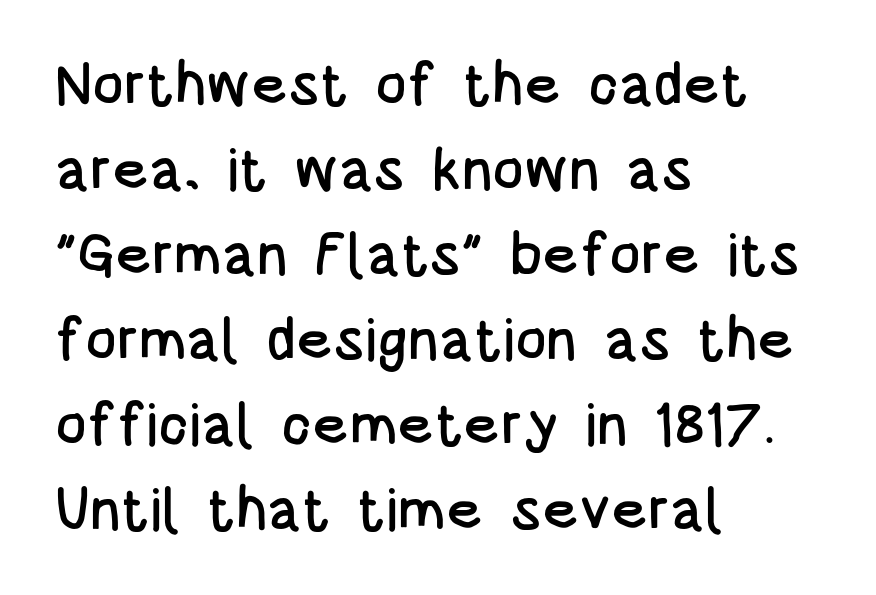
The rendering uses a moderate line-height, typical for paragraphs. The lettering stays uniformly vertical, giving the passage a roman look. This rendering uses left alignment, leaving the right contour irregular. To sum up the face: it is a sans, with no serifs.
